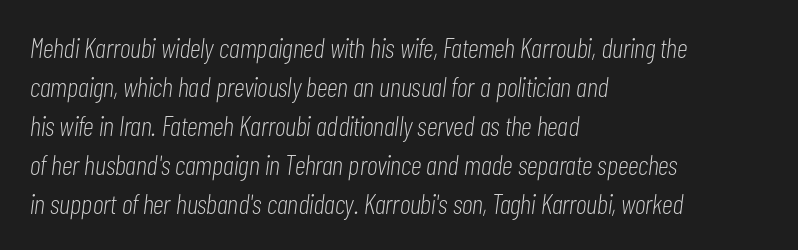
One-word summary of the alignment: left. The letters are slanted; this is an italic face. This sample has the flowing, uneven cadence of proportional lettering. No extra ink here — the face is not bold. In terms of leading, this rendering sits right in the middle. Observe the ordinary spacing: letters are neighbours, not strangers.
